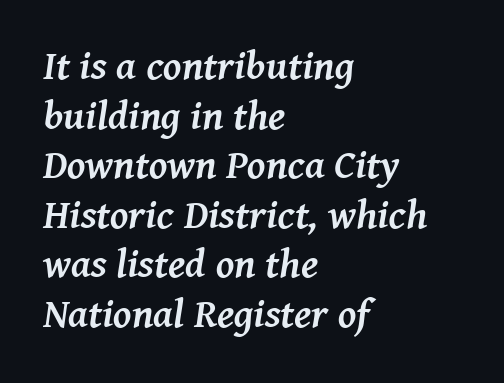
Q: Is the text bold? A: Yes.
Q: Is the text italic (slanted)? A: Yes, it leans right by about 8 degrees.
Q: Is the typeface a serif or a sans-serif typeface? A: Serif.
Q: Is the text underlined? A: No.
Q: How is the paragraph aligned? A: Left-aligned.
Q: Is the spacing between letters normal or unusually wide? A: Normal.
Q: Width (condensed, normal, or wide)? A: Normal.
Q: Stroke contrast? A: Medium.
Q: x-height? A: Medium.
Q: Monospaced? A: No.
